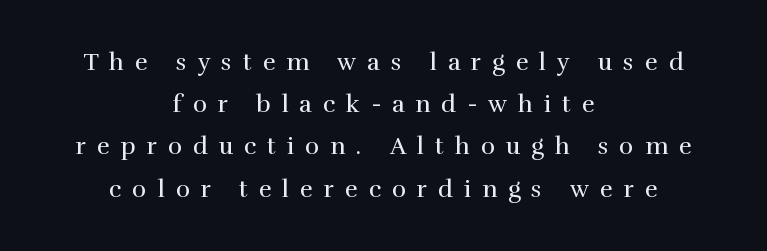
The image shows 24 px text type, upright; set centered, line spacing 1.76x, unusually wide letter spacing (+0.46 em), not underlined.
